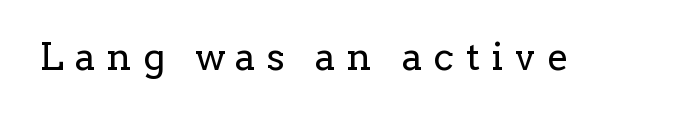
Q: Is the text bold? A: No.
Q: Is the text italic (slanted)? A: No, it is upright.
Q: Is the typeface a serif or a sans-serif typeface? A: Serif.
Q: Is the text underlined? A: No.
Q: Is the spacing between letters normal or unusually wide? A: Unusually wide.
Q: Width (condensed, normal, or wide)? A: Normal.
Q: Stroke contrast? A: Low.
Q: x-height? A: Medium.
Q: Monospaced? A: No.
